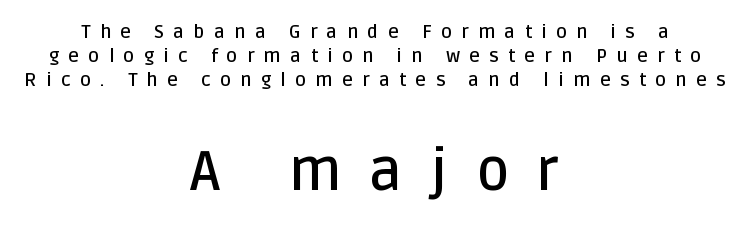
The image shows 57 px semibold sans-serif type, upright; set centered, normal line spacing (1.26x), unusually wide letter spacing (+0.48 em), not underlined; the second (bottom) block is 3.0x larger; low stroke contrast and a large x-height.
